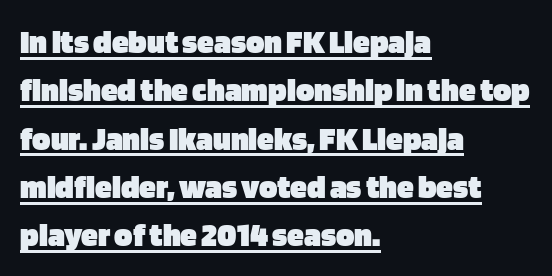
The image shows 34 px heavy sans-serif type, upright; set left-aligned, normal line spacing (1.42x), normal letter spacing, underlined; low stroke contrast and a large x-height.
